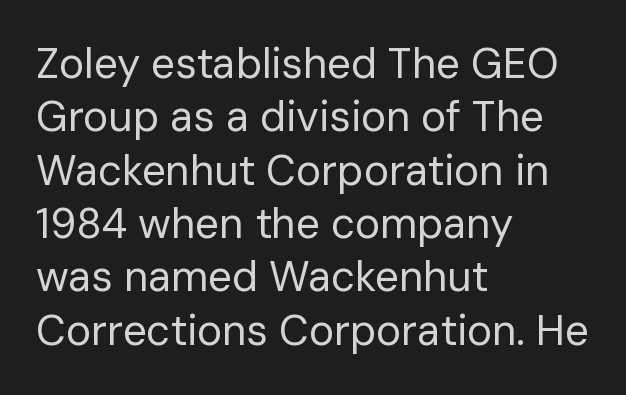
Q: Is the text bold? A: No.
Q: Is the text italic (slanted)? A: No, it is upright.
Q: Is the typeface a serif or a sans-serif typeface? A: Sans-serif.
Q: Is the text underlined? A: No.
Q: How is the paragraph aligned? A: Left-aligned.
Q: Is the spacing between letters normal or unusually wide? A: Normal.
Q: Is the spacing between lines tight, normal or loose? A: Normal.
Q: Width (condensed, normal, or wide)? A: Normal.
Q: Stroke contrast? A: Low.
Q: x-height? A: Medium.
Q: Monospaced? A: No.
